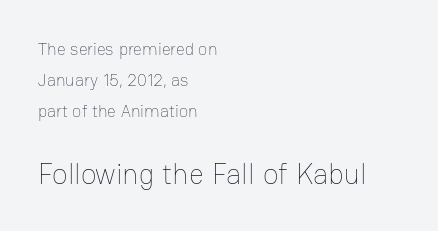
{"italic": "no", "bold": "no", "weight": "thin", "width": "normal", "stroke_contrast": "low", "x_height": "medium", "monospaced": "no", "underline": "no", "align": "left", "line_spacing_ratio": 1.83, "letter_spacing": "normal", "letter_spacing_em": 0.0, "larger_block": "second", "size_ratio": 1.71, "glyph_px": 29}
